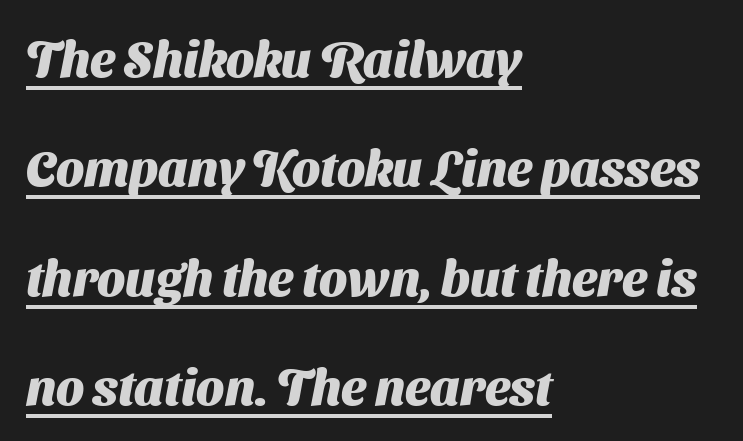
Underline: present. These lines keep a tight, regular rhythm from letter to letter. Letterform terminals end flat and unadorned throughout the passage. Vertical spacing — loose. Every row of glyphs begins at an identical x-position on the left.
